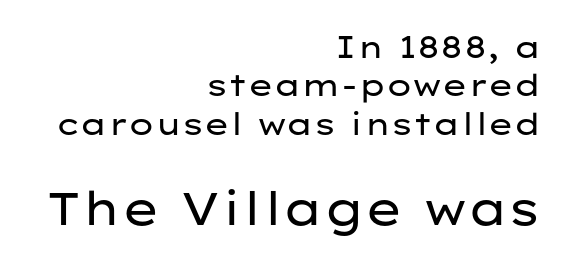
Q: Is the text bold? A: No.
Q: Is the text italic (slanted)? A: No, it is upright.
Q: Is the typeface a serif or a sans-serif typeface? A: Sans-serif.
Q: Is the text underlined? A: No.
Q: How is the paragraph aligned? A: Right-aligned.
Q: Is the spacing between letters normal or unusually wide? A: Normal.
Q: Which block of text is set in a larger size, the first (top) or the second (bottom)? A: The second (bottom) one.
Q: Width (condensed, normal, or wide)? A: Wide.
Q: Stroke contrast? A: Low.
Q: x-height? A: Medium.
Q: Monospaced? A: No.
